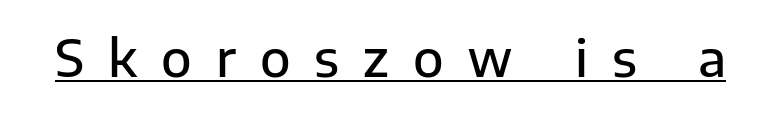
In terms of posture, this sample is upright. The specimen includes a rule beneath the text block's lines. No feet cap the strokes, marking this as sans-serif type. The line texture is sparse and dotted thanks to wide tracking. Is this a fixed-width face? No — the glyphs have proportional, varying widths. A fair bit of extra ink — the face is semibold, not bold.
